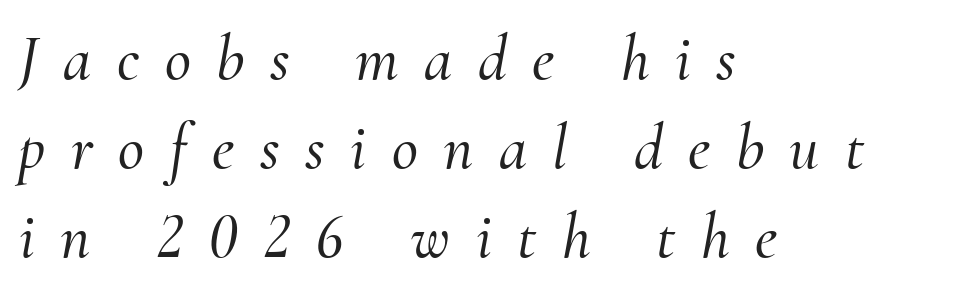
{"serif": "yes", "italic": "yes", "lean": "right", "slant_degrees": 10, "width": "normal", "stroke_contrast": "medium", "x_height": "small", "monospaced": "no", "underline": "no", "align": "left", "line_spacing": "normal", "line_spacing_ratio": 1.39, "letter_spacing": "wide", "letter_spacing_em": 0.4, "glyph_px": 64}
